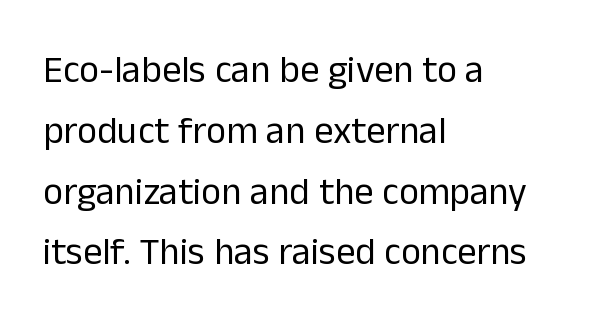
The image shows 38 px regular-weight sans-serif type, upright; set left-aligned, normal line spacing (1.6x), normal letter spacing, not underlined; low stroke contrast and a medium x-height.
